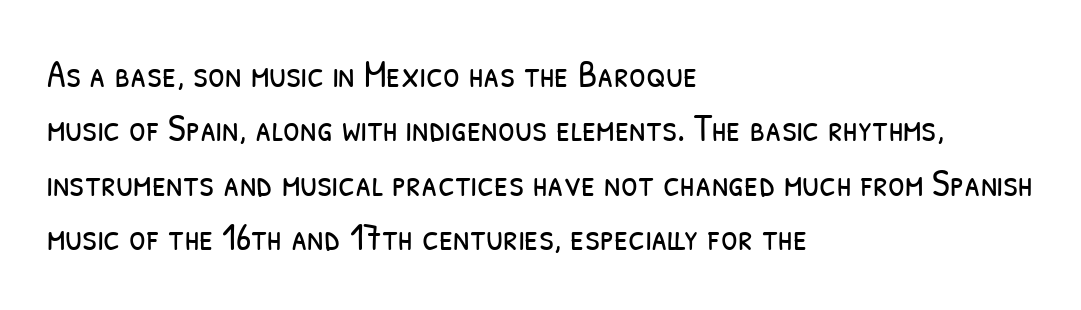
The image shows 38 px light, condensed sans-serif type; set left-aligned, normal line spacing (1.43x), normal letter spacing, not underlined; low stroke contrast and a medium x-height.
